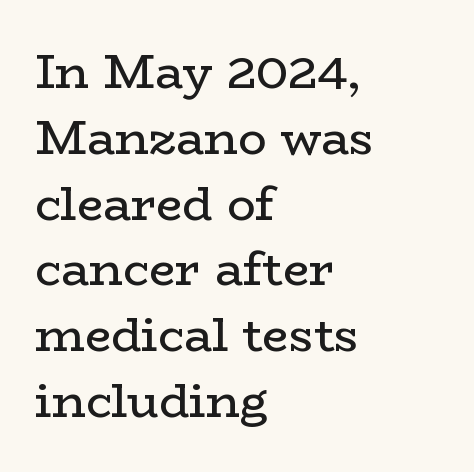
Evenly set lines give the paragraph a standard silhouette. Here the glyphs are tracked normally, forming tight word shapes. The letters carry serifs — small finishing strokes at the ends of their stems. Varying glyph widths throughout — classic text-font behaviour. The letters look calm and open, with moderate or lighter stems. The foot of each line stays bare and open.
